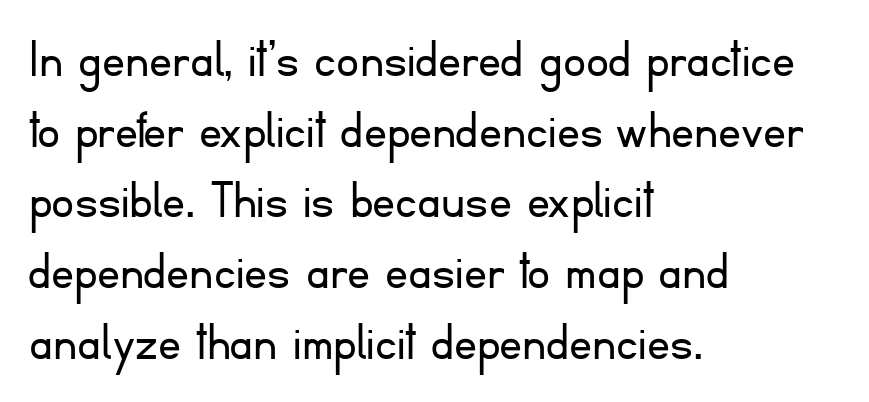
{"serif": "no", "italic": "no", "bold": "no", "weight": "light", "width": "normal", "stroke_contrast": "low", "x_height": "small", "monospaced": "no", "underline": "no", "align": "left", "line_spacing_ratio": 1.24, "letter_spacing": "normal", "letter_spacing_em": 0.0, "glyph_px": 57}
